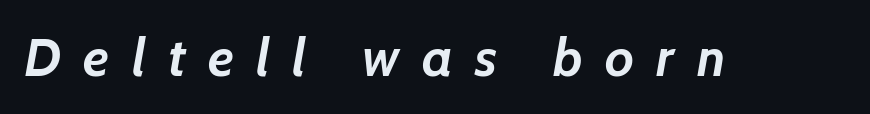
The image shows 53 px semibold type, italic (leaning right); set unusually wide letter spacing (+0.42 em), not underlined; low stroke contrast and a medium x-height.
